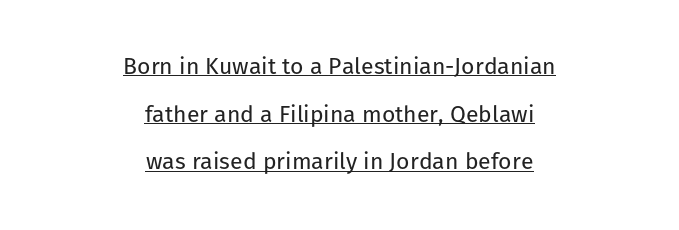
Vertically, the passage feels expansive, rows floating well apart. Line starts and ends both wander, symmetrically. Ordinary non-slanted type is in use. Between one letter and the next there's only the usual sliver of space.
